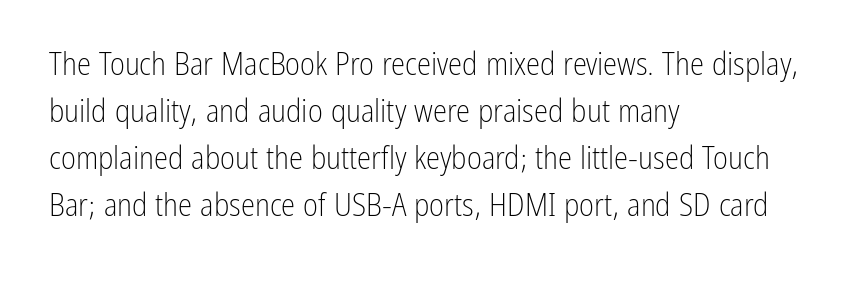
Q: Is the text bold? A: No.
Q: Is the text italic (slanted)? A: No, it is upright.
Q: Is the typeface a serif or a sans-serif typeface? A: Sans-serif.
Q: Is the text underlined? A: No.
Q: How is the paragraph aligned? A: Left-aligned.
Q: Is the spacing between letters normal or unusually wide? A: Normal.
Q: Is the spacing between lines tight, normal or loose? A: Normal.
Q: Width (condensed, normal, or wide)? A: Condensed.
Q: Stroke contrast? A: Low.
Q: x-height? A: Medium.
Q: Monospaced? A: No.
